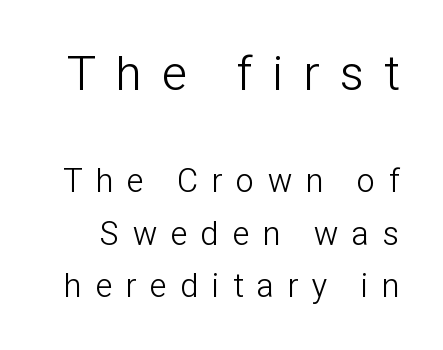
The passage shown is typed in a proportional face where columns would drift. Heaviness? Minimal to ordinary, like unemphasized prose. Glance below the letters and you will spot only blank space. Regular leading.
